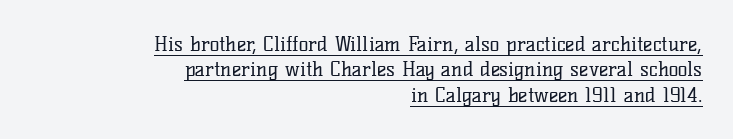
{"italic": "no", "bold": "no", "underline": "yes", "align": "right", "line_spacing": "normal", "line_spacing_ratio": 1.27, "letter_spacing": "normal", "letter_spacing_em": 0.0, "glyph_px": 20}
